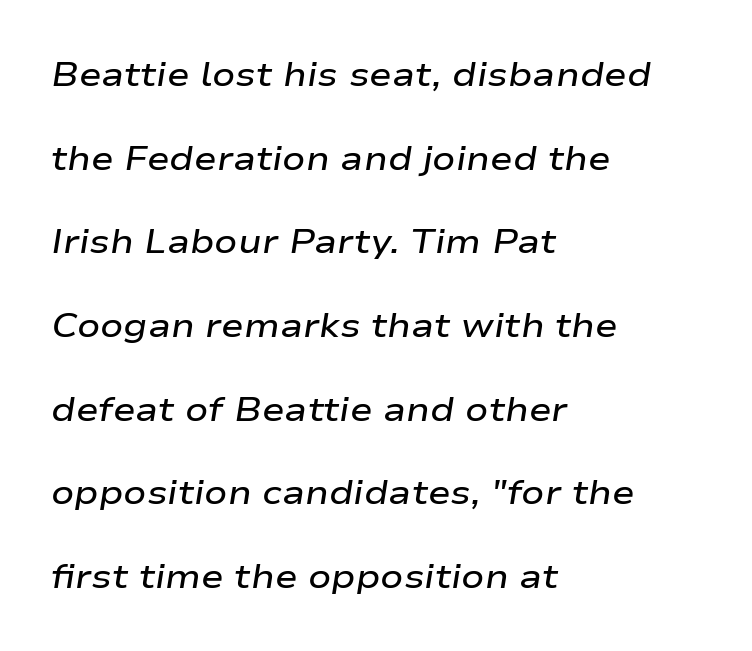
{"italic": "yes", "lean": "right", "slant_degrees": 9, "bold": "semi", "weight": "semibold", "width": "wide", "stroke_contrast": "low", "x_height": "medium", "monospaced": "no", "underline": "no", "align": "left", "line_spacing": "loose", "line_spacing_ratio": 2.46, "letter_spacing": "normal", "letter_spacing_em": 0.0, "glyph_px": 34}
